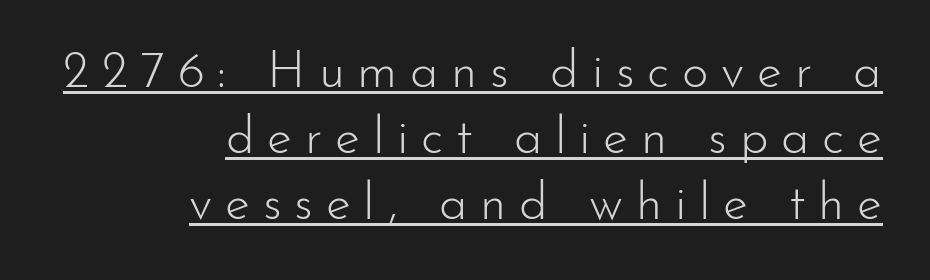
How would I describe the line gaps? Plain and ordinary. The glyphs are accompanied by a horizontal stroke just below them. Weight class: somewhere from thin through regular. Loose tracking; the words dissolve into strings of separated letters. No feet cap the strokes, marking this as sans-serif type.
